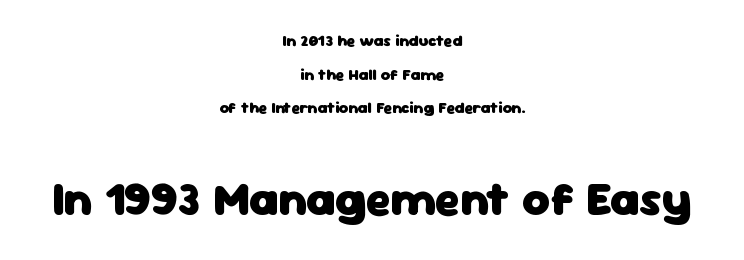
The image shows 47 px heavy sans-serif type, upright; set centered, loose line spacing (2.1x), normal letter spacing, not underlined; the second (bottom) block is 2.94x larger; low stroke contrast and a medium x-height.
